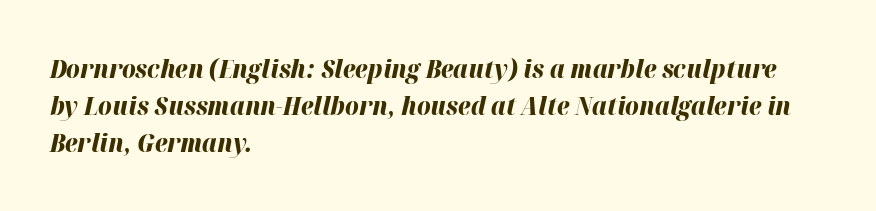
Q: Is the text bold? A: Yes.
Q: Is the text italic (slanted)? A: Yes, it leans right by about 12 degrees.
Q: Is the text underlined? A: No.
Q: How is the paragraph aligned? A: Left-aligned.
Q: Is the spacing between letters normal or unusually wide? A: Normal.
Q: Is the spacing between lines tight, normal or loose? A: Normal.
